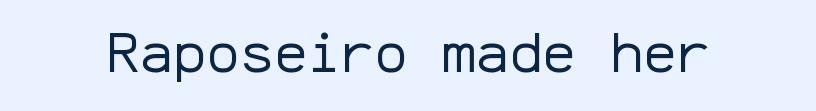
{"serif": "no", "italic": "no", "bold": "no", "weight": "regular", "width": "normal", "stroke_contrast": "low", "x_height": "medium", "monospaced": "yes", "underline": "no", "letter_spacing": "normal", "letter_spacing_em": 0.0, "glyph_px": 56}
